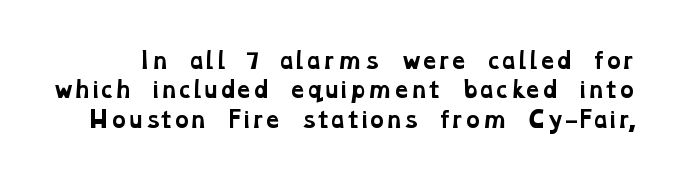
Q: Is the text bold? A: Yes.
Q: Is the text underlined? A: No.
Q: Is the spacing between letters normal or unusually wide? A: Normal.
Q: Is the spacing between lines tight, normal or loose? A: Normal.
